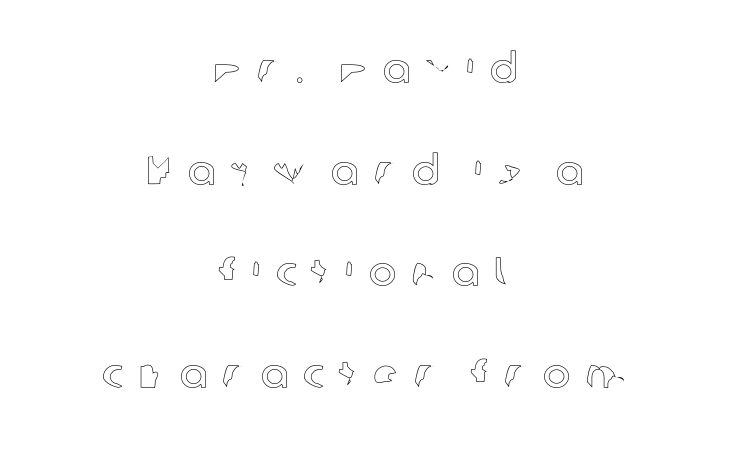
The image shows 41 px text type, upright; set centered, loose line spacing (2.48x), unusually wide letter spacing (+0.37 em), not underlined; a medium x-height.
